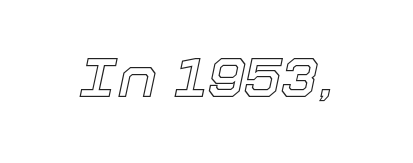
{"italic": "yes", "lean": "right", "slant_degrees": 12, "width": "normal", "x_height": "medium", "monospaced": "no", "underline": "no", "letter_spacing": "normal", "letter_spacing_em": 0.0, "glyph_px": 55}
